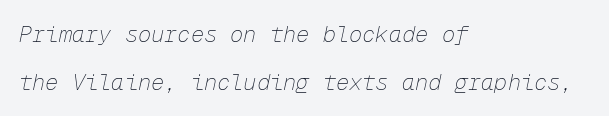
{"italic": "yes", "lean": "right", "slant_degrees": 12, "bold": "no", "underline": "no", "align": "left", "line_spacing": "loose", "line_spacing_ratio": 2.17, "letter_spacing": "normal", "letter_spacing_em": 0.0, "glyph_px": 22}
